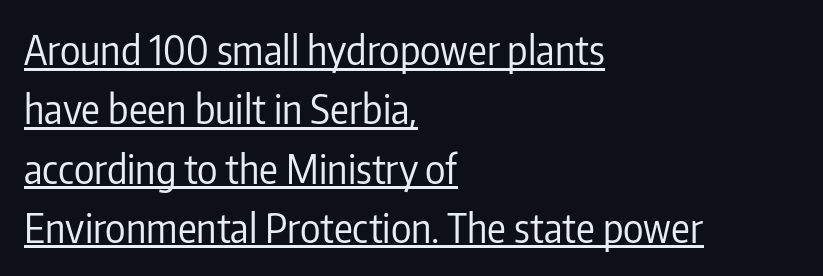
{"serif": "no", "italic": "no", "bold": "no", "weight": "regular", "width": "condensed", "stroke_contrast": "low", "x_height": "medium", "monospaced": "no", "underline": "yes", "align": "left", "line_spacing": "normal", "line_spacing_ratio": 1.52, "letter_spacing": "normal", "letter_spacing_em": 0.0, "glyph_px": 39}
